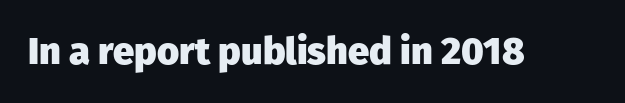
The image shows 38 px heavy sans-serif type, upright; set normal letter spacing, not underlined; low stroke contrast and a medium x-height.
